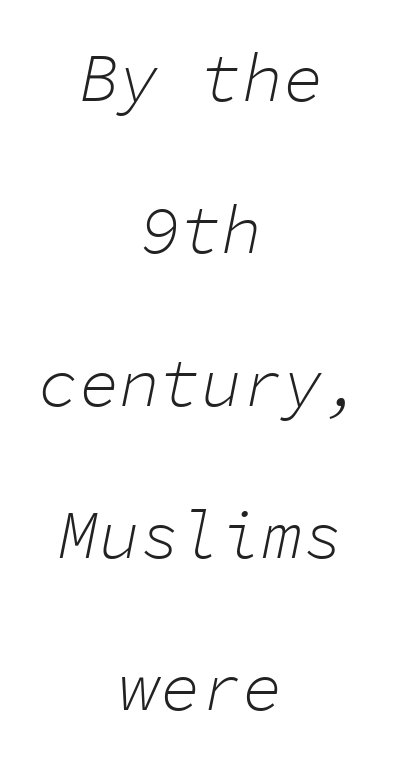
The image shows 68 px light type, italic (leaning right), monospaced; set centered, loose line spacing (2.24x), normal letter spacing, not underlined; low stroke contrast and a medium x-height.
